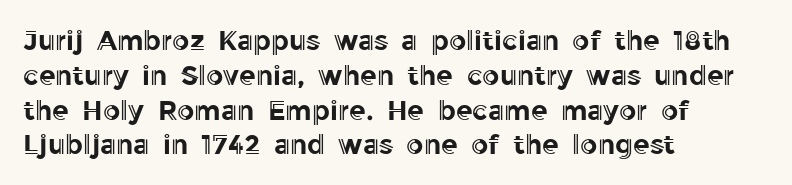
The image shows 27 px text type, upright; set left-aligned, normal line spacing (1.29x), normal letter spacing, not underlined.
